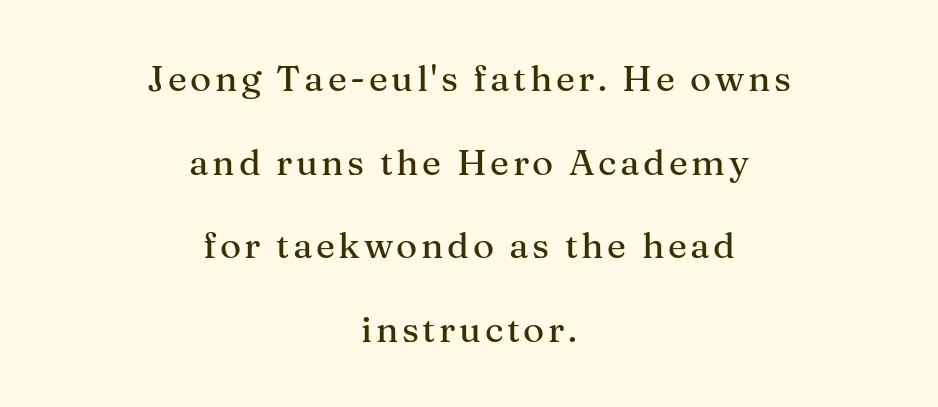
{"serif": "yes", "italic": "no", "width": "normal", "stroke_contrast": "medium", "x_height": "medium", "monospaced": "no", "underline": "no", "align": "center", "line_spacing": "loose", "line_spacing_ratio": 2.32, "glyph_px": 36}
